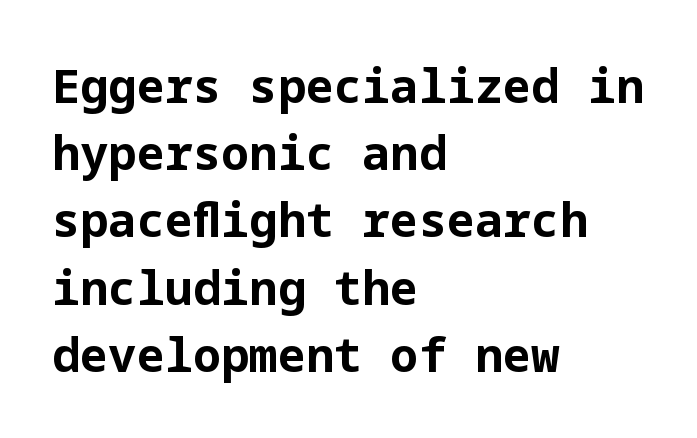
The image shows 47 px bold sans-serif type, upright; set left-aligned, normal line spacing (1.43x), normal letter spacing, not underlined; low stroke contrast and a medium x-height.
